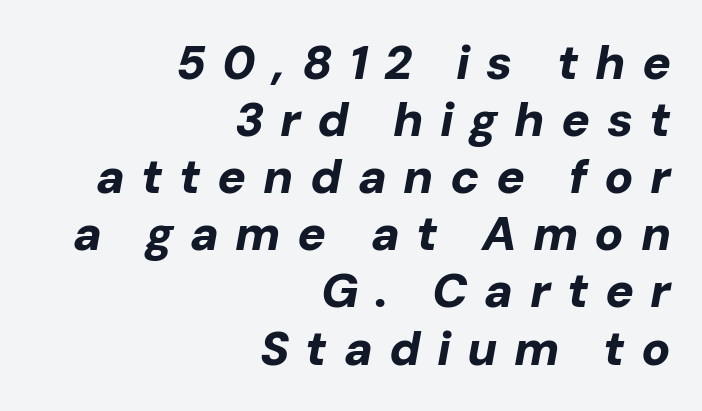
The image shows 48 px bold type, italic (leaning right); set right-aligned, line spacing 1.19x, unusually wide letter spacing (+0.34 em), not underlined; low stroke contrast and a medium x-height.
